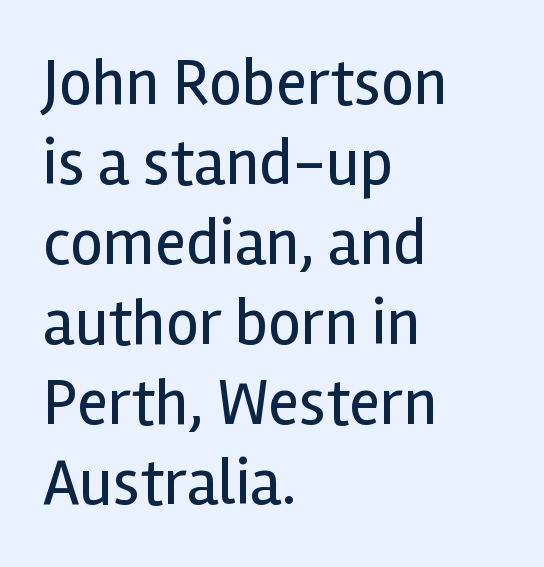
Does the type have serifs? No, each stem ends abruptly. Which margin do the lines hug? The left one — the right edge is uneven. Varying glyph widths throughout — classic text-font behaviour. Descenders hang freely into open space. Stroke mass is kept to a normal reading level or below. Words appear dense and cohesive because spacing is normal.
